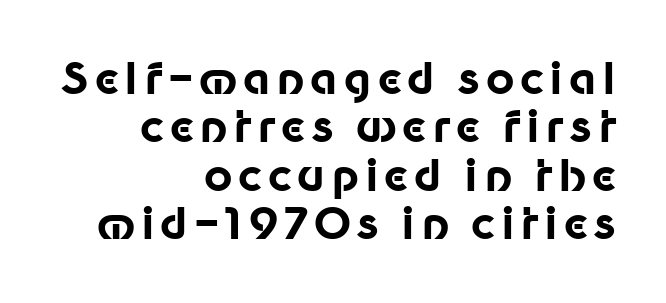
How would I describe the line gaps? Narrow and economical. The glyphs in this specimen are sans serif. No word sits above an underline. A roman cut, with each character standing at attention.
